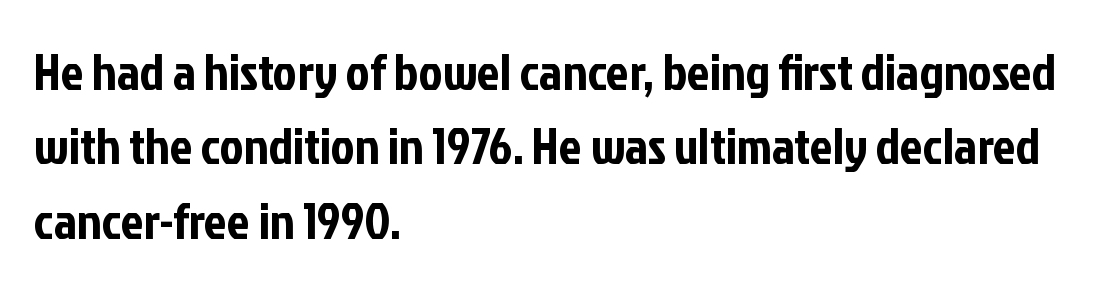
{"serif": "no", "italic": "no", "width": "condensed", "stroke_contrast": "low", "x_height": "medium", "monospaced": "no", "underline": "no", "align": "left", "line_spacing": "normal", "line_spacing_ratio": 1.46, "letter_spacing": "normal", "letter_spacing_em": 0.0, "glyph_px": 51}
